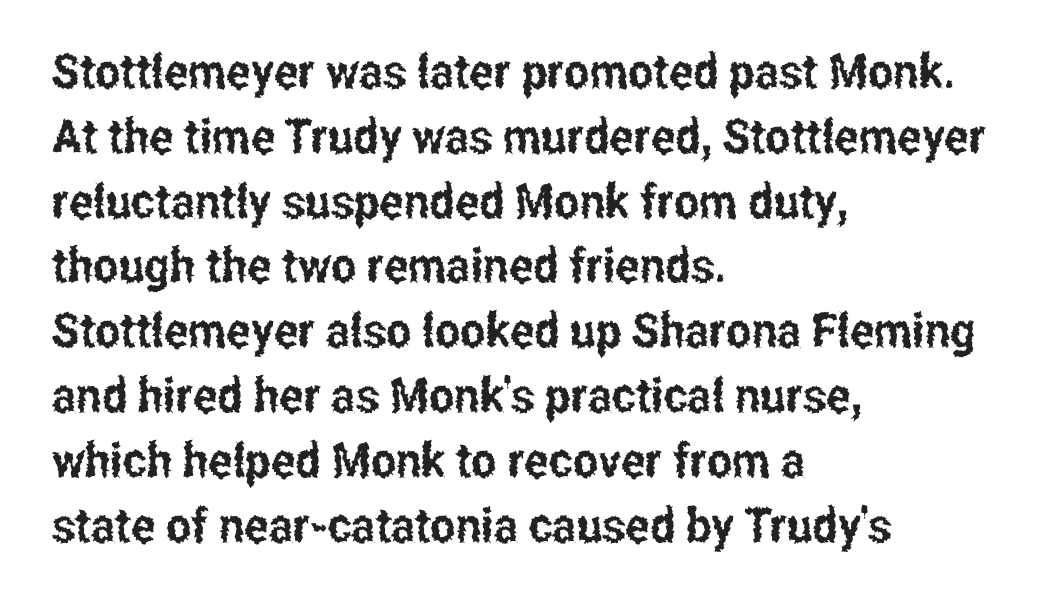
{"serif": "no", "italic": "no", "width": "condensed", "stroke_contrast": "low", "x_height": "medium", "monospaced": "no", "underline": "no", "align": "left", "line_spacing": "normal", "line_spacing_ratio": 1.35, "letter_spacing": "normal", "letter_spacing_em": 0.0, "glyph_px": 48}
